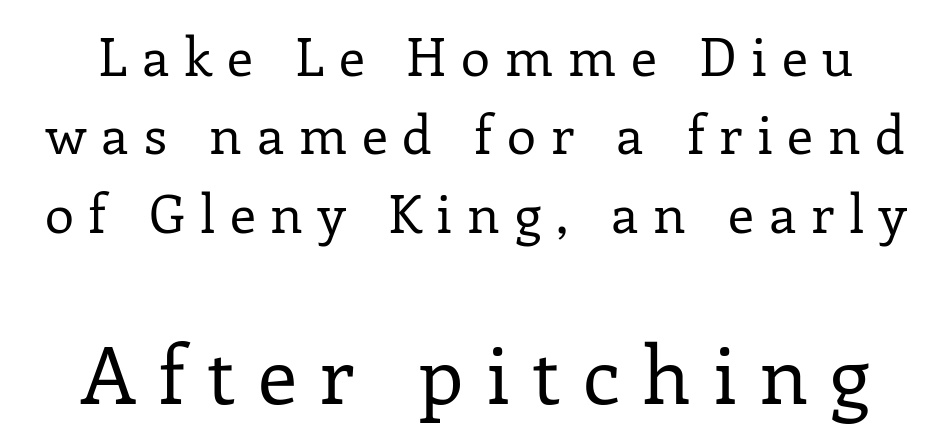
Q: Is the text bold? A: No.
Q: Is the text italic (slanted)? A: No, it is upright.
Q: Is the typeface a serif or a sans-serif typeface? A: Serif.
Q: Is the text underlined? A: No.
Q: Is the spacing between letters normal or unusually wide? A: Unusually wide.
Q: Is the spacing between lines tight, normal or loose? A: Normal.
Q: Which block of text is set in a larger size, the first (top) or the second (bottom)? A: The second (bottom) one.
Q: Width (condensed, normal, or wide)? A: Normal.
Q: Stroke contrast? A: Low.
Q: x-height? A: Medium.
Q: Monospaced? A: No.
